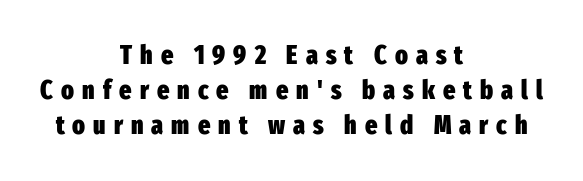
The image shows 26 px bold type, upright; set centered, normal line spacing (1.35x), unusually wide letter spacing (+0.31 em), not underlined.
